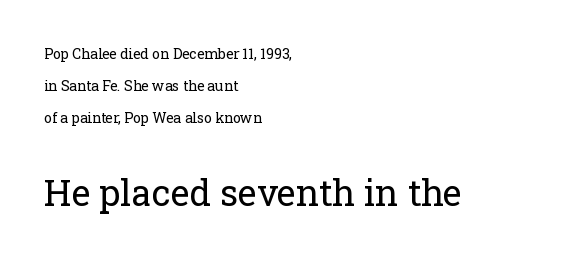
{"serif": "yes", "italic": "no", "bold": "no", "weight": "regular", "width": "normal", "stroke_contrast": "low", "x_height": "medium", "monospaced": "no", "underline": "no", "align": "left", "line_spacing": "loose", "line_spacing_ratio": 2.27, "letter_spacing": "normal", "letter_spacing_em": 0.0, "larger_block": "second", "size_ratio": 2.57, "glyph_px": 36}
